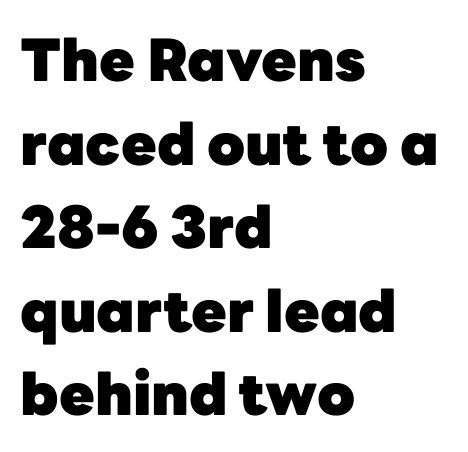
{"serif": "no", "italic": "no", "bold": "yes", "weight": "heavy", "width": "normal", "stroke_contrast": "low", "x_height": "medium", "monospaced": "no", "underline": "no", "align": "left", "line_spacing": "normal", "line_spacing_ratio": 1.44, "letter_spacing": "normal", "letter_spacing_em": 0.0, "glyph_px": 58}
